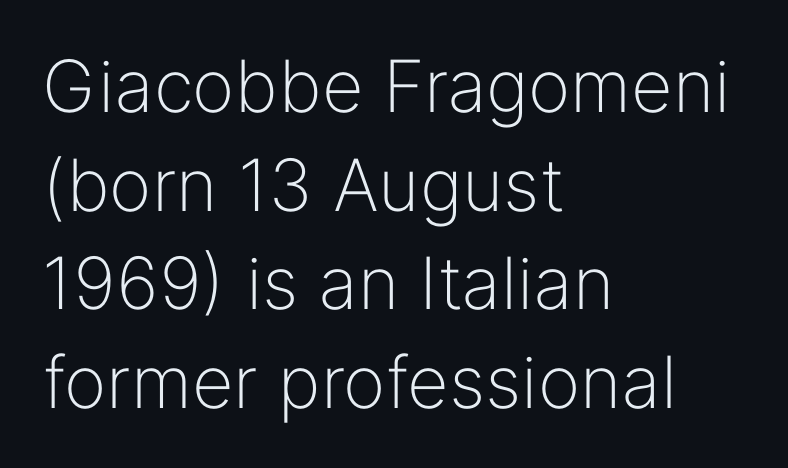
Q: Is the text bold? A: No.
Q: Is the text italic (slanted)? A: No, it is upright.
Q: Is the typeface a serif or a sans-serif typeface? A: Sans-serif.
Q: Is the text underlined? A: No.
Q: How is the paragraph aligned? A: Left-aligned.
Q: Is the spacing between letters normal or unusually wide? A: Normal.
Q: Is the spacing between lines tight, normal or loose? A: Normal.
Q: Width (condensed, normal, or wide)? A: Normal.
Q: Stroke contrast? A: Low.
Q: x-height? A: Medium.
Q: Monospaced? A: No.
